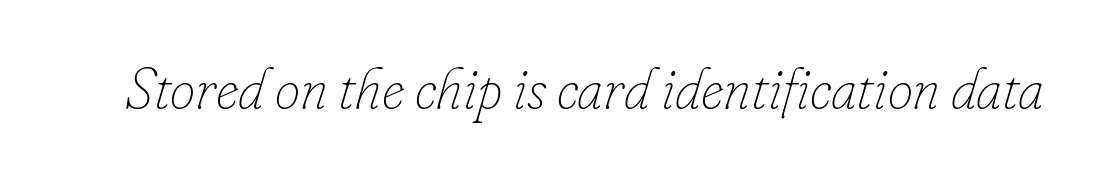
Inter-character spacing is left at the font's built-in metrics. Underlining? Definitely not there. Is the type heavy? It reads as light-to-regular instead. These lines are rendered in a variable-pitch font. An italicized treatment has been applied to the whole sample.
